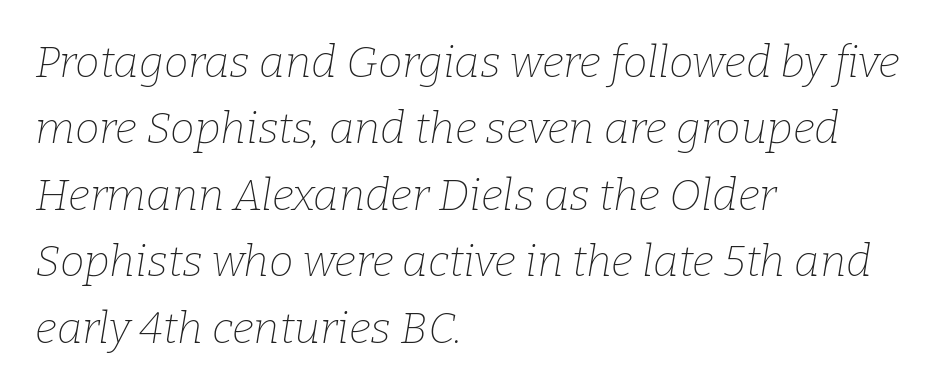
{"serif": "yes", "italic": "yes", "lean": "right", "slant_degrees": 9, "bold": "no", "weight": "thin", "width": "normal", "stroke_contrast": "low", "x_height": "medium", "monospaced": "no", "underline": "no", "align": "left", "line_spacing": "normal", "line_spacing_ratio": 1.51, "letter_spacing": "normal", "letter_spacing_em": 0.0, "glyph_px": 44}
